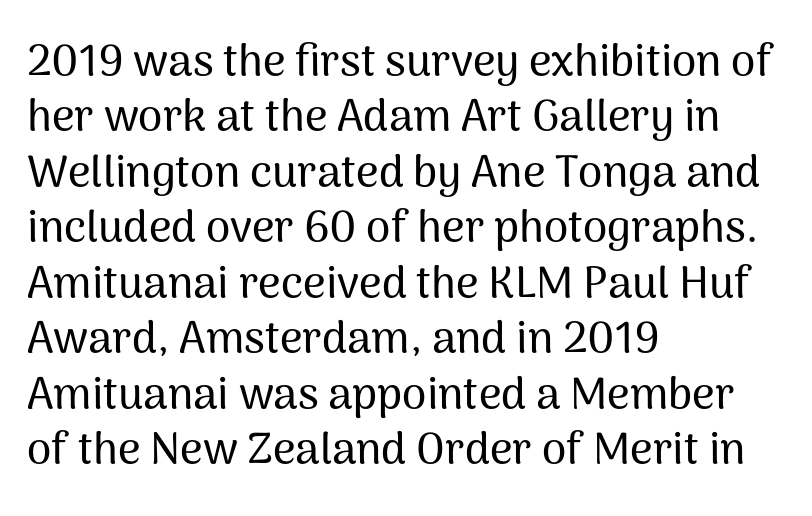
Quick note: interline space is typical. This rendering uses left alignment, leaving the right contour irregular. Rule under the text: the space is simply empty. Look at the bottom of the vertical strokes: they stop flat, with no serifs. Do the characters align in a grid? No, the font is proportional.
